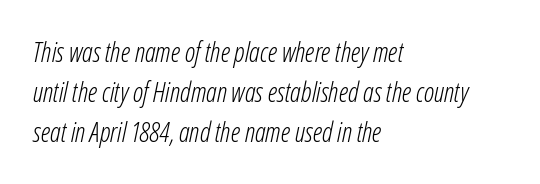
Q: Is the text bold? A: No.
Q: Is the text italic (slanted)? A: Yes, it leans right by about 12 degrees.
Q: Is the text underlined? A: No.
Q: How is the paragraph aligned? A: Left-aligned.
Q: Is the spacing between letters normal or unusually wide? A: Normal.
Q: Is the spacing between lines tight, normal or loose? A: Normal.
